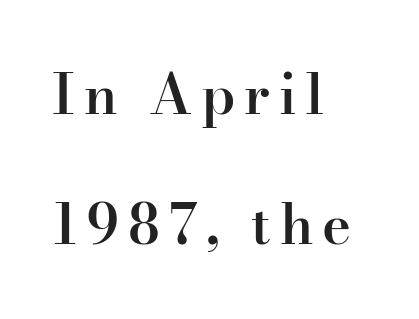
{"serif": "yes", "italic": "no", "bold": "semi", "weight": "semibold", "width": "normal", "stroke_contrast": "high", "x_height": "small", "monospaced": "no", "underline": "no", "align": "left", "line_spacing": "loose", "line_spacing_ratio": 2.37, "glyph_px": 55}
